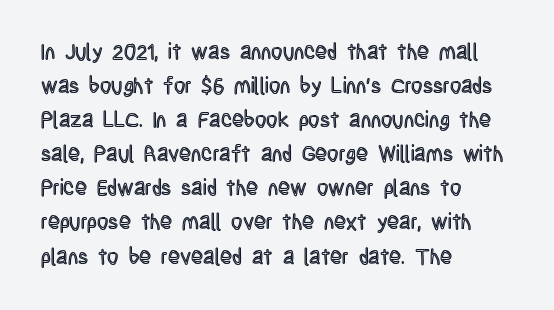
The image shows 22 px text type, upright; set left-aligned, normal line spacing (1.55x), normal letter spacing, not underlined.
